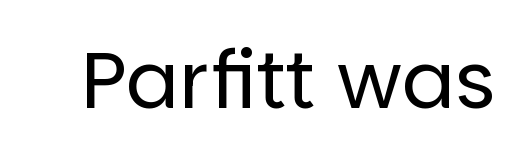
{"serif": "no", "italic": "no", "bold": "no", "weight": "regular", "width": "normal", "stroke_contrast": "low", "x_height": "large", "monospaced": "no", "underline": "no", "letter_spacing": "normal", "letter_spacing_em": 0.0, "glyph_px": 79}
